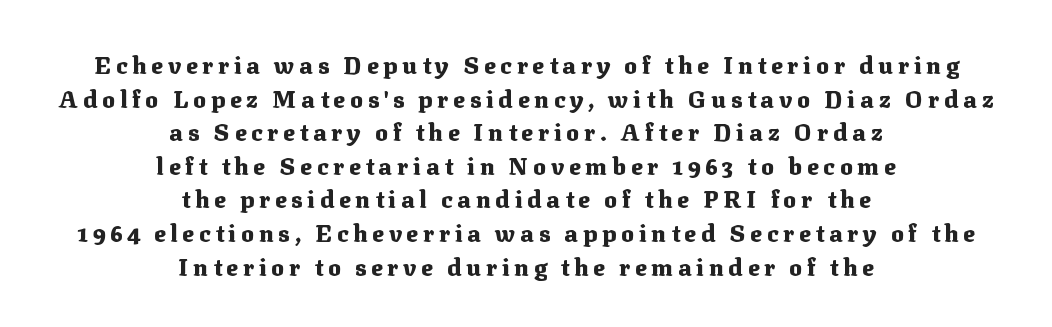
{"italic": "no", "bold": "yes", "underline": "no", "align": "center", "line_spacing": "normal", "line_spacing_ratio": 1.4, "letter_spacing": "wide", "letter_spacing_em": 0.2, "glyph_px": 24}
